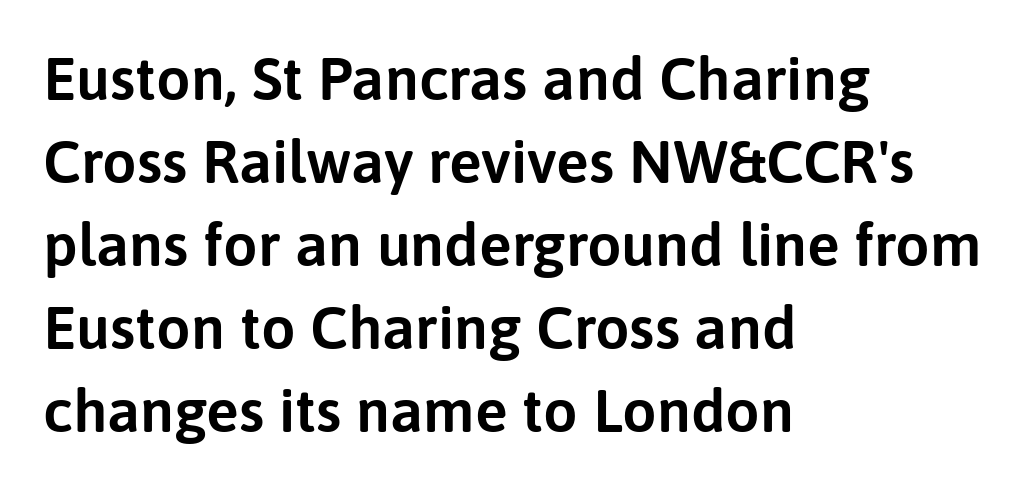
Proportional: the letters do not fall into vertical columns. Ordinary non-slanted type is in use. A classic flush-left, rag-right setting is used for this passage. This sample keeps an unexceptional amount of space between lines. Beneath every word, the page is bare. The designer went with a sans here, leaving each stem footless.
